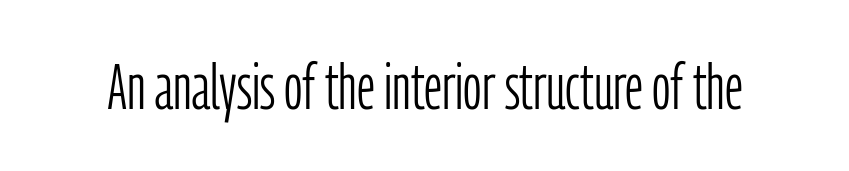
Caption: standard tracking, unaltered. This sample has the flowing, uneven cadence of proportional lettering. This is sans-serif lettering, the kind often seen on screens and signage. Words float on clear page, feet unadorned. The typography opts for an upright posture over an oblique one. Is the type heavy? It reads as light-to-regular instead.
